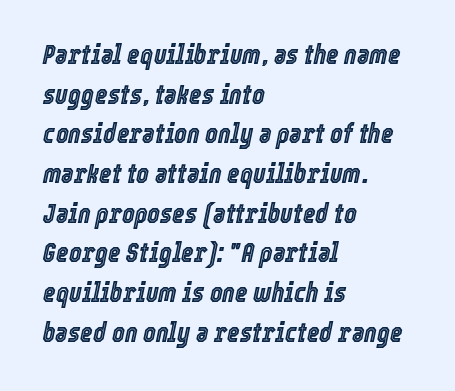
{"italic": "yes", "lean": "right", "slant_degrees": 12, "underline": "no", "align": "left", "line_spacing": "normal", "line_spacing_ratio": 1.47, "letter_spacing": "normal", "letter_spacing_em": 0.0, "glyph_px": 27}
